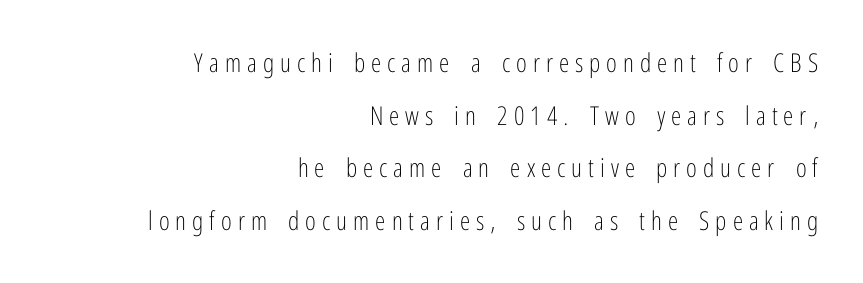
Q: Is the text bold? A: No.
Q: Is the text italic (slanted)? A: No, it is upright.
Q: Is the text underlined? A: No.
Q: How is the paragraph aligned? A: Right-aligned.
Q: Is the spacing between letters normal or unusually wide? A: Unusually wide.
Q: Is the spacing between lines tight, normal or loose? A: Loose.
